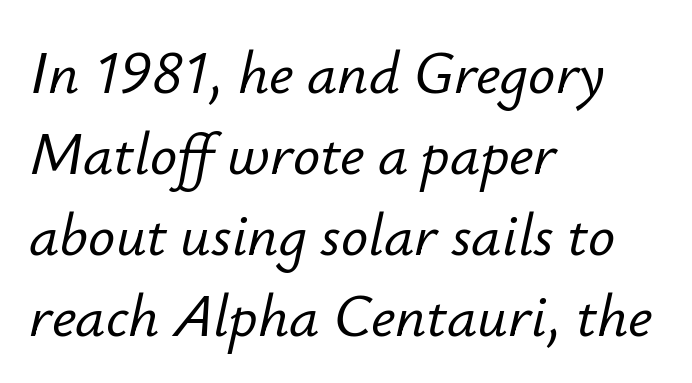
Nobody drew a line under any word here. Line spacing here is normal. Layout note: lines flush left. Spacing verdict: proportional, widths tailored to each character.
